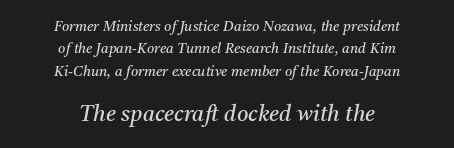
The image shows 22 px text type, italic (leaning right); set centered, normal line spacing (1.59x), normal letter spacing, not underlined; the second (bottom) block is 1.57x larger.
